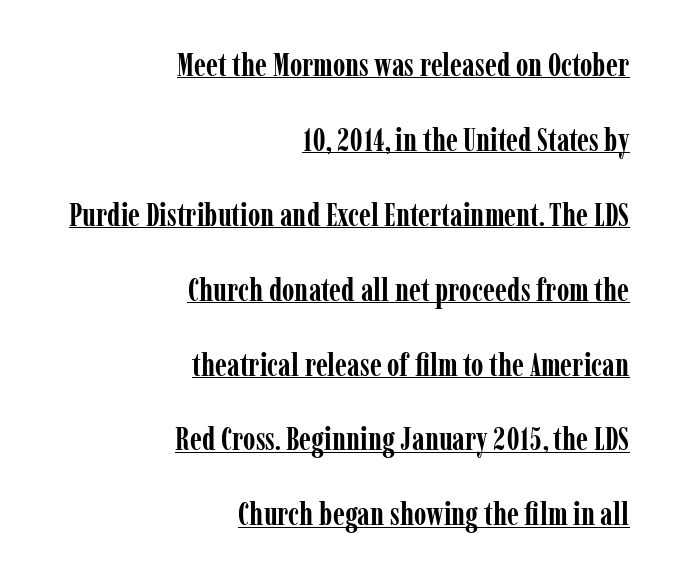
Q: Is the text bold? A: Yes.
Q: Is the text italic (slanted)? A: No, it is upright.
Q: Is the typeface a serif or a sans-serif typeface? A: Serif.
Q: Is the text underlined? A: Yes.
Q: How is the paragraph aligned? A: Right-aligned.
Q: Is the spacing between letters normal or unusually wide? A: Normal.
Q: Is the spacing between lines tight, normal or loose? A: Loose.
Q: Width (condensed, normal, or wide)? A: Condensed.
Q: Stroke contrast? A: Low.
Q: x-height? A: Medium.
Q: Monospaced? A: No.
